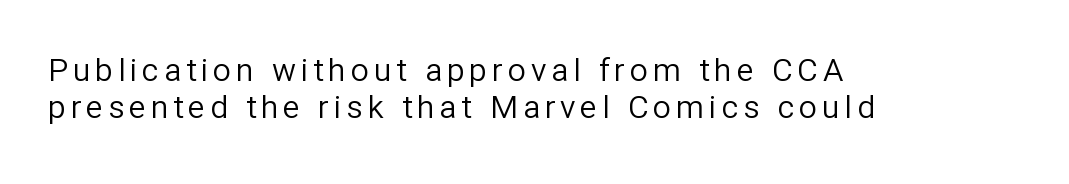
Note the varied advance widths — an 'i' is clearly narrower than an 'm'. The vertical gap from one line to the next is small. Descender tails drop into unmarked territory. Type style note: lacks serifs. A typesetter would mark this as roman, not italic.
